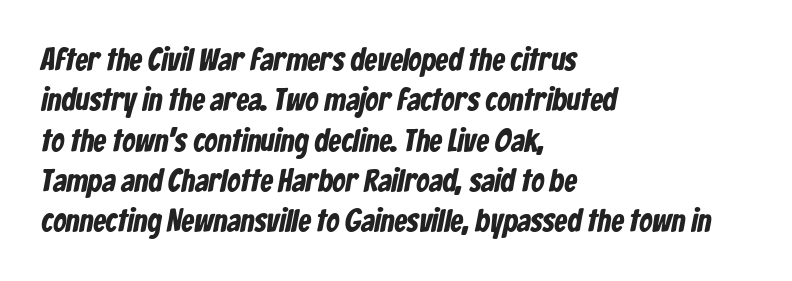
Q: Is the typeface a serif or a sans-serif typeface? A: Sans-serif.
Q: Is the text underlined? A: No.
Q: How is the paragraph aligned? A: Left-aligned.
Q: Is the spacing between letters normal or unusually wide? A: Normal.
Q: Is the spacing between lines tight, normal or loose? A: Normal.
Q: Width (condensed, normal, or wide)? A: Condensed.
Q: Stroke contrast? A: Low.
Q: x-height? A: Medium.
Q: Monospaced? A: No.
